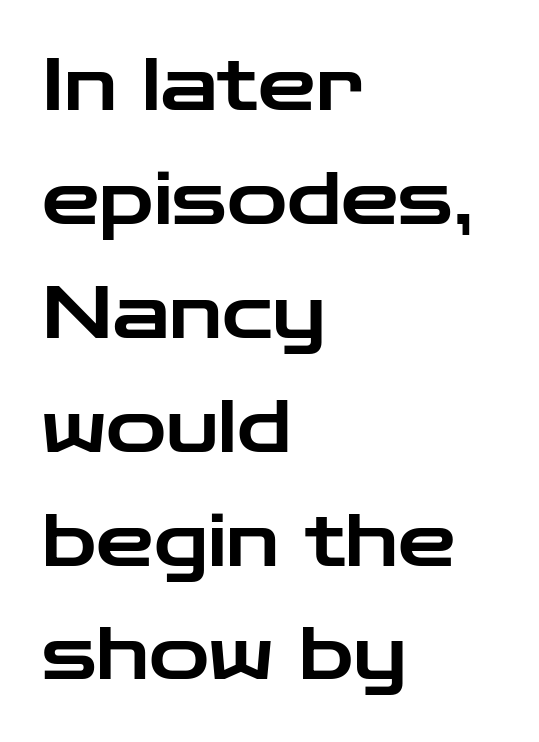
The image shows 73 px wide sans-serif type, upright; set left-aligned, normal line spacing (1.56x), normal letter spacing, not underlined; low stroke contrast and a medium x-height.
